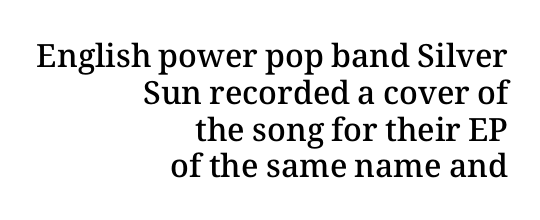
The image shows 32 px semibold type, upright; set right-aligned, tight line spacing (1.15x), normal letter spacing, not underlined; medium stroke contrast and a medium x-height.
